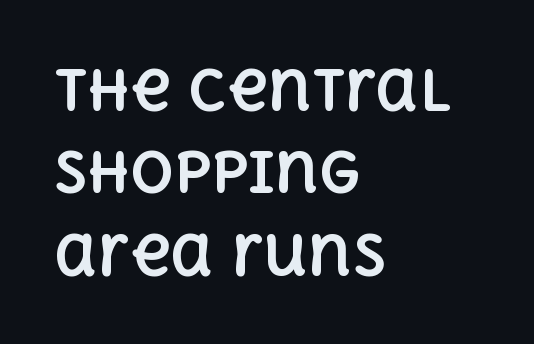
The type sits square on the baseline with zero lean. Proportional: the letters do not fall into vertical columns. Any mark beneath the type? The region is blank. If you drew a ruler down the left edge, every line would touch it. The face used here has the dense, thick strokes of a bold.
